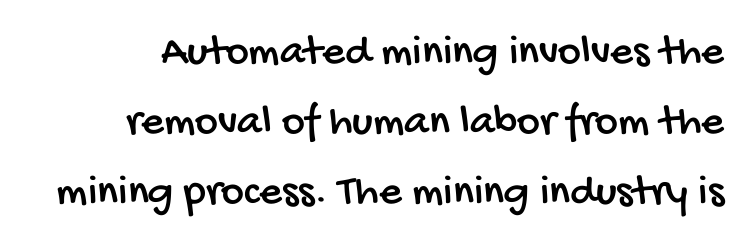
Q: Is the typeface a serif or a sans-serif typeface? A: Sans-serif.
Q: Is the text underlined? A: No.
Q: Is the spacing between letters normal or unusually wide? A: Normal.
Q: Is the spacing between lines tight, normal or loose? A: Normal.
Q: Width (condensed, normal, or wide)? A: Condensed.
Q: Stroke contrast? A: Low.
Q: x-height? A: Large.
Q: Monospaced? A: No.
